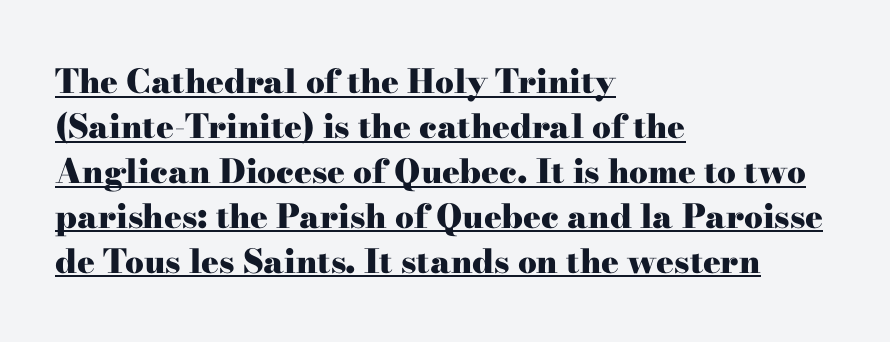
Line starts are locked; line ends wander. Small tapered or slab feet sit at the stroke ends, so this counts as serif. The tracking reads as untouched default to a designer's eye. Its strokes are broad and dark, the hallmark of bold type.
